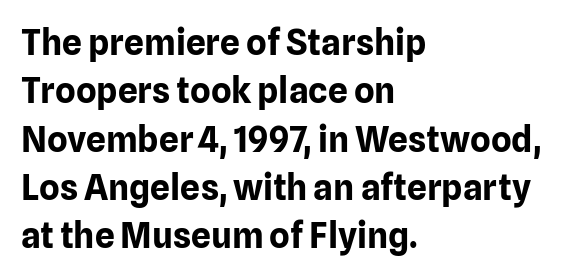
{"serif": "no", "italic": "no", "bold": "yes", "weight": "bold", "width": "normal", "stroke_contrast": "low", "x_height": "medium", "monospaced": "no", "underline": "no", "align": "left", "line_spacing": "normal", "line_spacing_ratio": 1.38, "letter_spacing": "normal", "letter_spacing_em": 0.0, "glyph_px": 35}
